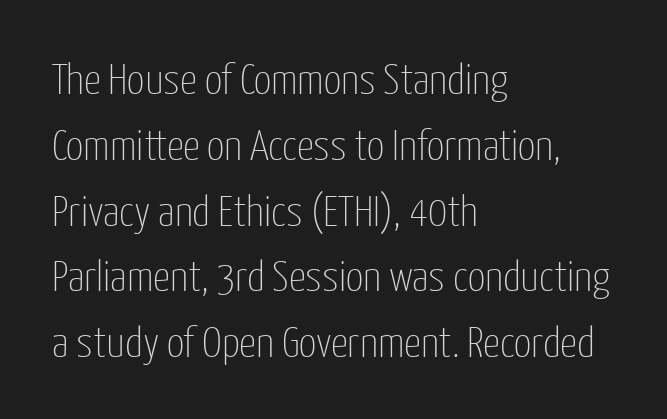
The image shows 43 px thin, condensed sans-serif type, upright; set left-aligned, normal line spacing (1.53x), normal letter spacing, not underlined; low stroke contrast and a medium x-height.
